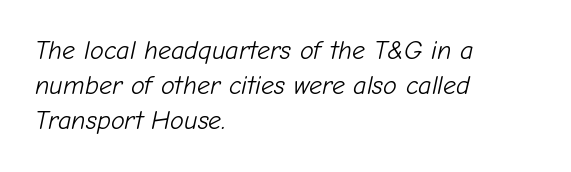
Q: Is the text bold? A: No.
Q: Is the text italic (slanted)? A: Yes, it leans right by about 12 degrees.
Q: Is the text underlined? A: No.
Q: How is the paragraph aligned? A: Left-aligned.
Q: Is the spacing between letters normal or unusually wide? A: Normal.
Q: Is the spacing between lines tight, normal or loose? A: Normal.
